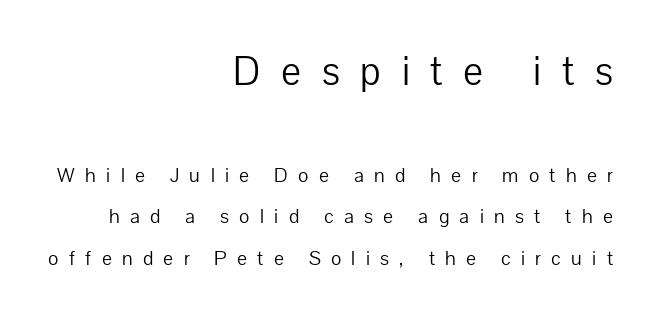
Q: Is the text bold? A: No.
Q: Is the text italic (slanted)? A: No, it is upright.
Q: Is the typeface a serif or a sans-serif typeface? A: Sans-serif.
Q: Is the text underlined? A: No.
Q: How is the paragraph aligned? A: Right-aligned.
Q: Is the spacing between letters normal or unusually wide? A: Unusually wide.
Q: Is the spacing between lines tight, normal or loose? A: Loose.
Q: Which block of text is set in a larger size, the first (top) or the second (bottom)? A: The first (top) one.
Q: Width (condensed, normal, or wide)? A: Normal.
Q: Stroke contrast? A: Low.
Q: x-height? A: Medium.
Q: Monospaced? A: No.
